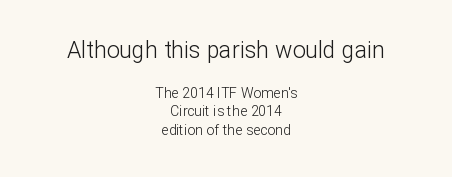
{"italic": "no", "bold": "no", "underline": "no", "align": "center", "line_spacing": "normal", "line_spacing_ratio": 1.32, "letter_spacing": "normal", "letter_spacing_em": 0.0, "larger_block": "first", "size_ratio": 1.64, "glyph_px": 23}
